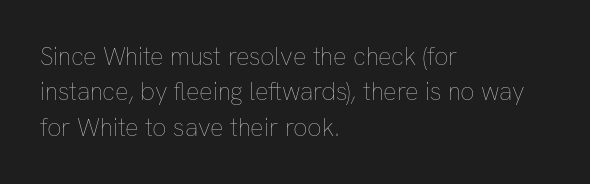
Plain, unruled lines of type. Is the type heavy? It reads as light-to-regular instead. Interline gaps are of average width in this sample. In terms of posture, this sample is upright. These lines are set flush left with a ragged right edge. Nothing unusual about the tracking: characters are spaced as the font intends.
